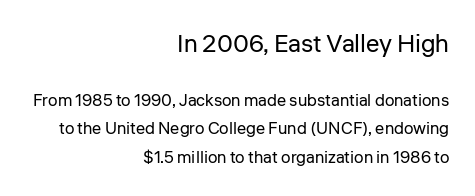
The image shows 25 px text type, upright; set right-aligned, normal line spacing (1.67x), normal letter spacing, not underlined; the first (top) block is 1.47x larger.
